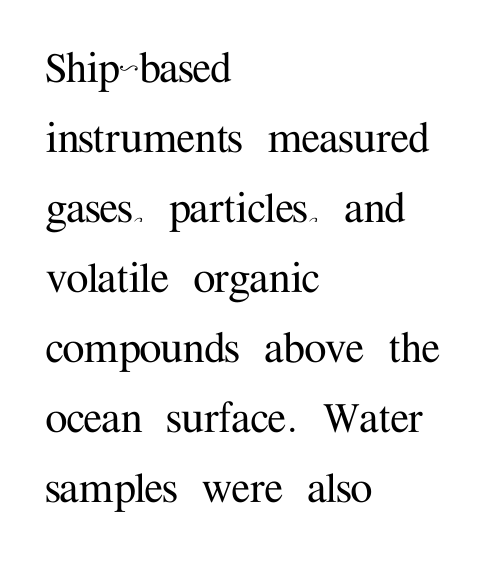
How would I describe the line gaps? Plain and ordinary. Is this a fixed-width face? No — the glyphs have proportional, varying widths. Look at the tracking — it's just the regular setting, nothing added. Where is the straight margin? On the left. Type style note: has serifs. The space directly below the letters is spotless.
